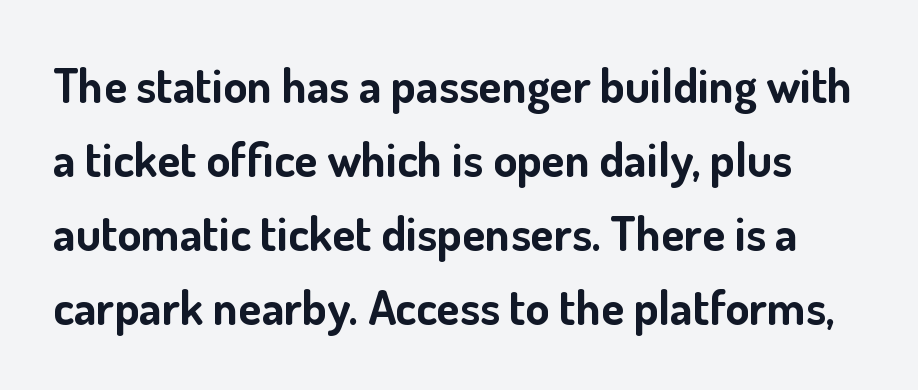
These lines were composed using upright roman letters. The letters carry no serifs — their stems end cleanly without finishing strokes. Character widths vary here, with narrow letters taking less room than wide ones. Look at the tracking — it's just the regular setting, nothing added.
